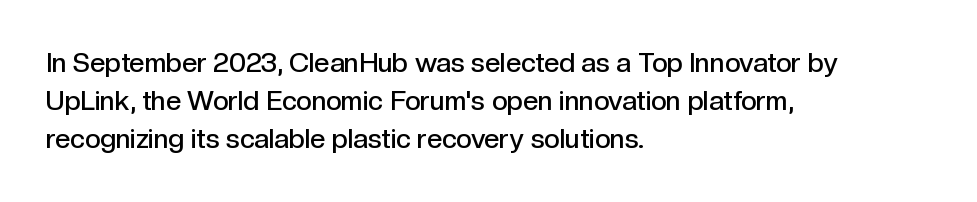
Q: Is the text bold? A: Semi-bold.
Q: Is the text italic (slanted)? A: No, it is upright.
Q: Is the text underlined? A: No.
Q: How is the paragraph aligned? A: Left-aligned.
Q: Is the spacing between letters normal or unusually wide? A: Normal.
Q: Is the spacing between lines tight, normal or loose? A: Normal.
